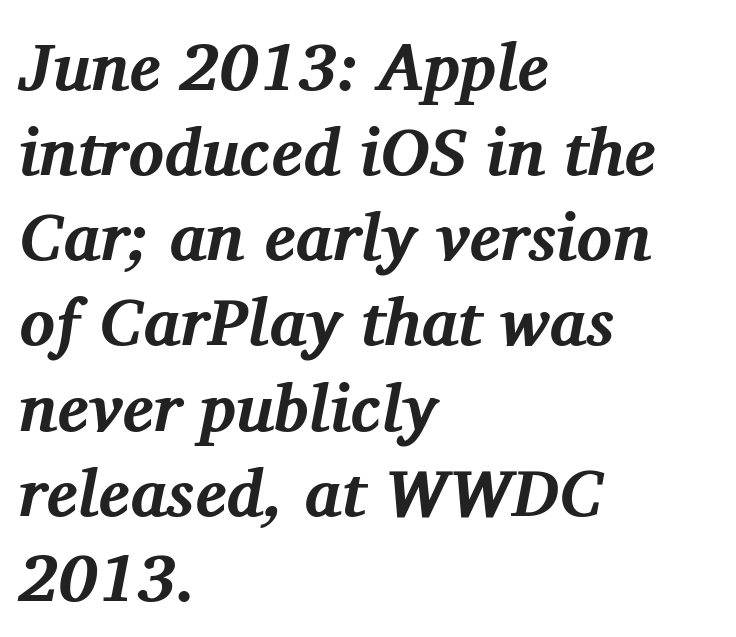
{"serif": "yes", "italic": "yes", "lean": "right", "slant_degrees": 11, "bold": "yes", "weight": "bold", "width": "normal", "stroke_contrast": "medium", "x_height": "medium", "monospaced": "no", "underline": "no", "align": "left", "line_spacing": "normal", "line_spacing_ratio": 1.29, "letter_spacing": "normal", "letter_spacing_em": 0.0, "glyph_px": 66}
